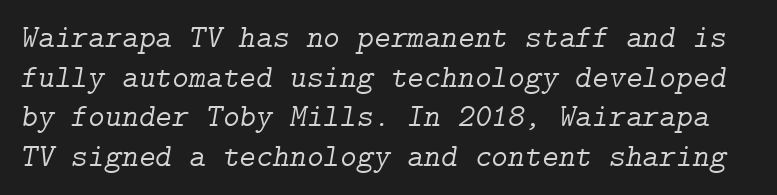
The image shows 32 px light serif type, italic (leaning right); set line spacing 1.24x, normal letter spacing, not underlined; low stroke contrast and a medium x-height.
